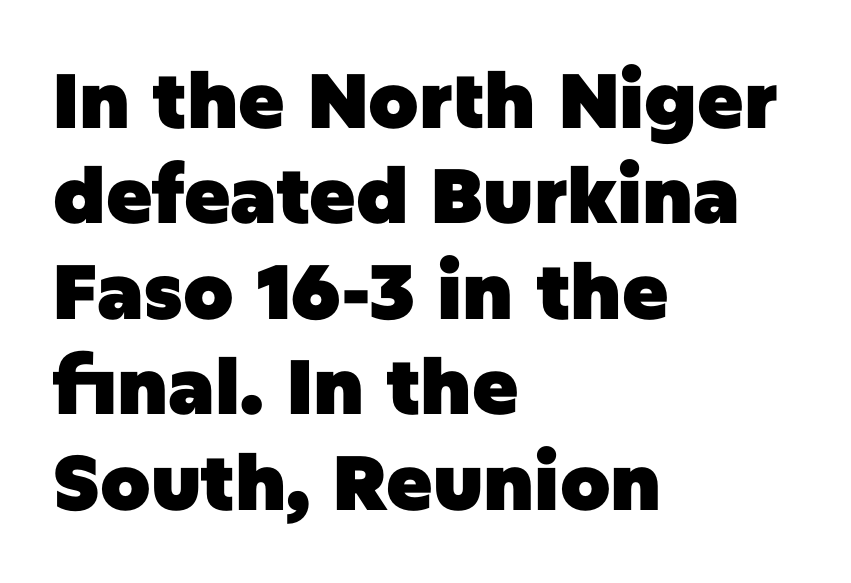
Short and long lines alike share a common starting point at left. Do the characters align in a grid? No, the font is proportional. No feet cap the strokes, marking this as sans-serif type. What weight is shown? A full bold with thick strokes.
